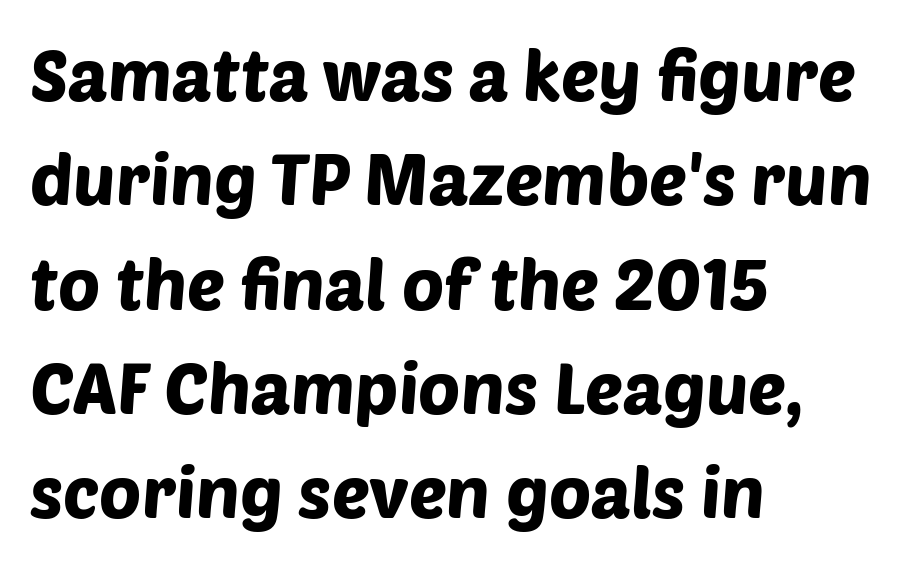
The block of text has a typical density, with ordinary space between rows. Any mark beneath the type? The region is blank. Short note: letters normally spaced. Character widths vary here, with narrow letters taking less room than wide ones.
